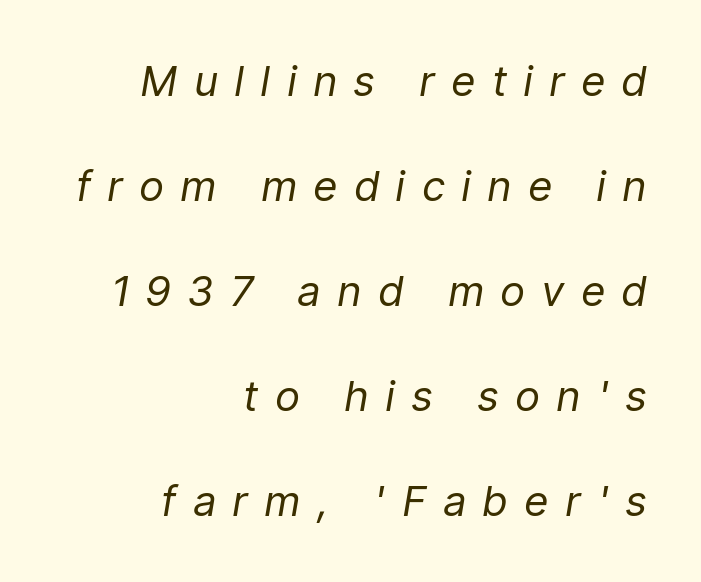
{"italic": "yes", "lean": "right", "slant_degrees": 9, "bold": "no", "weight": "regular", "width": "condensed", "stroke_contrast": "low", "x_height": "medium", "monospaced": "no", "underline": "no", "align": "right", "line_spacing": "loose", "line_spacing_ratio": 2.5, "letter_spacing": "wide", "letter_spacing_em": 0.43, "glyph_px": 42}
